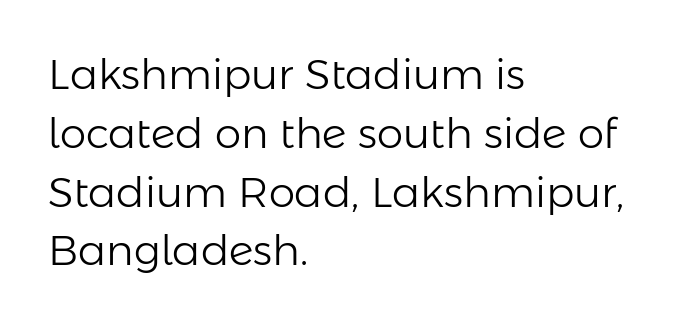
Quick note: interline space is typical. Proportional: the letters do not fall into vertical columns. Ink coverage per letter is moderate at most. The passage shown is typeset with a sans-serif family.
